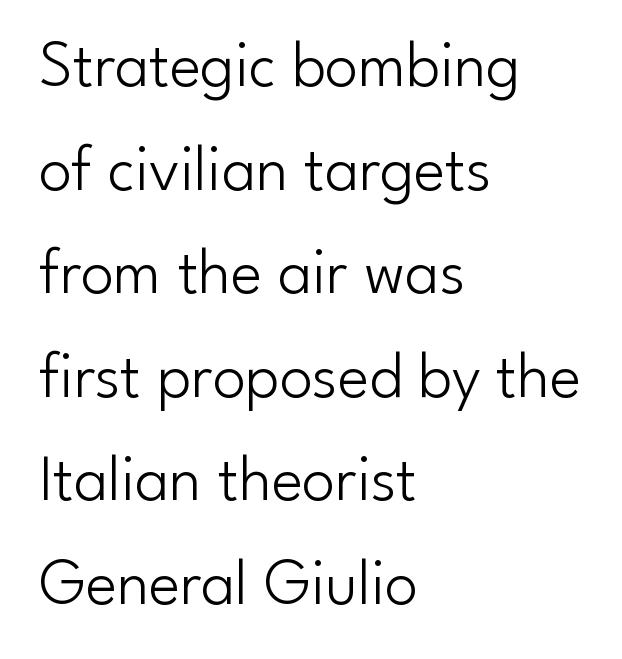
{"serif": "no", "italic": "no", "bold": "no", "weight": "light", "width": "normal", "stroke_contrast": "low", "x_height": "small", "monospaced": "no", "underline": "no", "align": "left", "line_spacing": "normal", "line_spacing_ratio": 1.57, "letter_spacing": "normal", "letter_spacing_em": 0.0, "glyph_px": 66}
